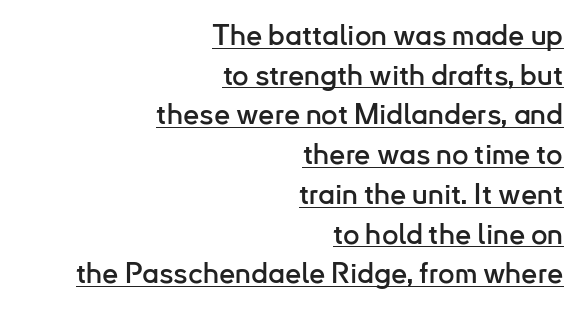
Q: Is the text italic (slanted)? A: No, it is upright.
Q: Is the typeface a serif or a sans-serif typeface? A: Sans-serif.
Q: Is the text underlined? A: Yes.
Q: How is the paragraph aligned? A: Right-aligned.
Q: Is the spacing between letters normal or unusually wide? A: Normal.
Q: Is the spacing between lines tight, normal or loose? A: Normal.
Q: Width (condensed, normal, or wide)? A: Normal.
Q: Stroke contrast? A: Low.
Q: x-height? A: Small.
Q: Monospaced? A: No.
